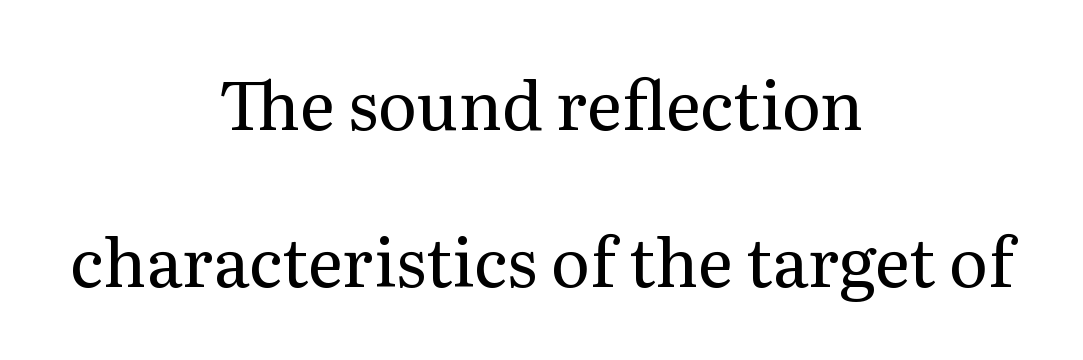
Q: Is the text bold? A: No.
Q: Is the text italic (slanted)? A: No, it is upright.
Q: Is the typeface a serif or a sans-serif typeface? A: Serif.
Q: Is the text underlined? A: No.
Q: How is the paragraph aligned? A: Centered.
Q: Is the spacing between letters normal or unusually wide? A: Normal.
Q: Is the spacing between lines tight, normal or loose? A: Loose.
Q: Width (condensed, normal, or wide)? A: Normal.
Q: Stroke contrast? A: Medium.
Q: x-height? A: Medium.
Q: Monospaced? A: No.
